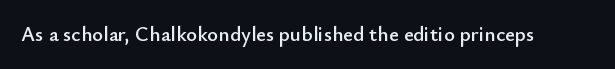
{"italic": "no", "underline": "no", "letter_spacing": "normal", "letter_spacing_em": 0.0, "glyph_px": 21}
